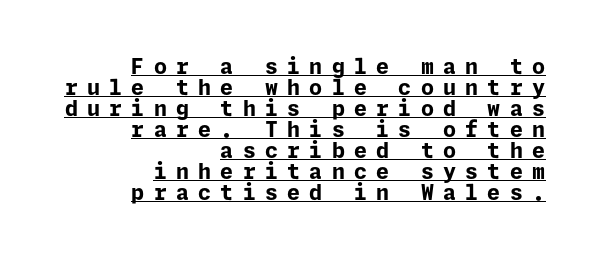
On the weight axis this lands at bold, roughly 700. The text block is weighted toward the right margin, trailing off unevenly leftward. In designer terms, the underline attribute is active on this setting. One glance says dense: line gaps are narrower than usual. Students, note that the glyphs here are deliberately spaced far apart. Style check: upright.
